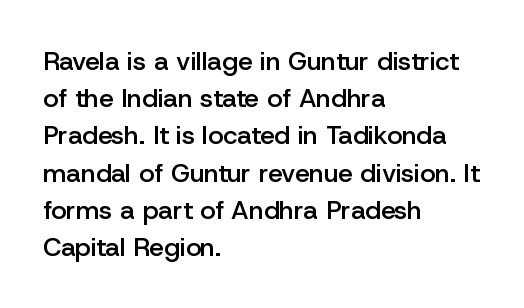
{"italic": "no", "bold": "semi", "underline": "no", "align": "left", "line_spacing": "normal", "line_spacing_ratio": 1.43, "letter_spacing": "normal", "letter_spacing_em": 0.0, "glyph_px": 26}
